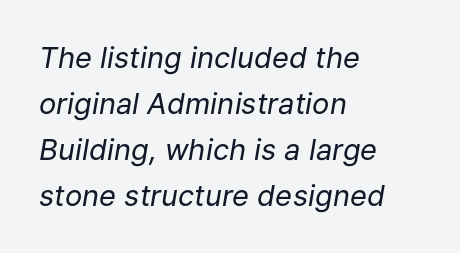
Q: Is the text bold? A: No.
Q: Is the text italic (slanted)? A: Yes, it leans right by about 9 degrees.
Q: Is the text underlined? A: No.
Q: How is the paragraph aligned? A: Left-aligned.
Q: Is the spacing between letters normal or unusually wide? A: Normal.
Q: Is the spacing between lines tight, normal or loose? A: Normal.
Q: Width (condensed, normal, or wide)? A: Normal.
Q: Stroke contrast? A: Low.
Q: x-height? A: Medium.
Q: Monospaced? A: No.
